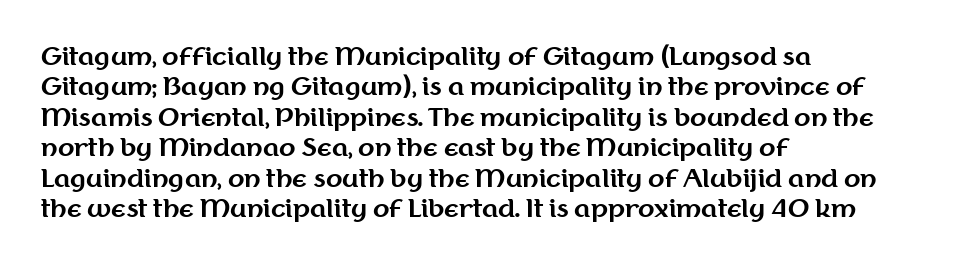
{"italic": "no", "bold": "yes", "underline": "no", "align": "left", "line_spacing": "normal", "line_spacing_ratio": 1.27, "letter_spacing": "normal", "letter_spacing_em": 0.0, "glyph_px": 24}
